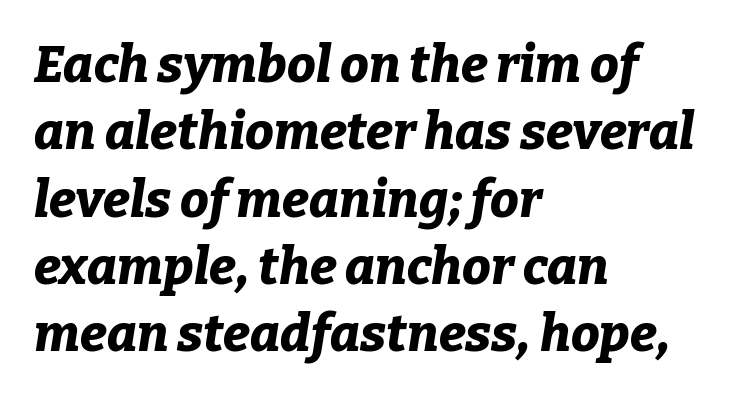
What's the leading like? Ordinary, nothing unusual. It's the slanting kind of type. Set as a true bold cut, around the 700 mark. The space beneath each line is pristine and unruled. Compared with typical body copy, the letter spacing here is the same.
